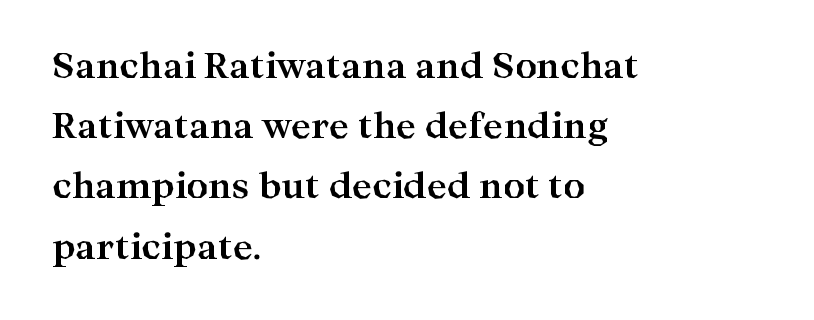
{"serif": "yes", "italic": "no", "bold": "yes", "weight": "bold", "width": "wide", "stroke_contrast": "high", "x_height": "medium", "monospaced": "no", "underline": "no", "align": "left", "line_spacing_ratio": 1.77, "letter_spacing": "normal", "letter_spacing_em": 0.0, "glyph_px": 34}
